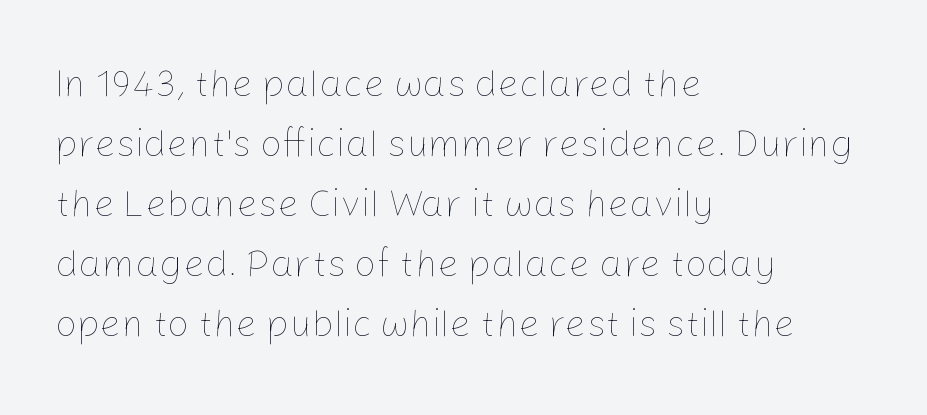
Q: Is the text bold? A: No.
Q: Is the text italic (slanted)? A: No, it is upright.
Q: Is the text underlined? A: No.
Q: How is the paragraph aligned? A: Left-aligned.
Q: Is the spacing between letters normal or unusually wide? A: Normal.
Q: Is the spacing between lines tight, normal or loose? A: Normal.
Q: Width (condensed, normal, or wide)? A: Normal.
Q: Stroke contrast? A: Low.
Q: x-height? A: Medium.
Q: Monospaced? A: No.
